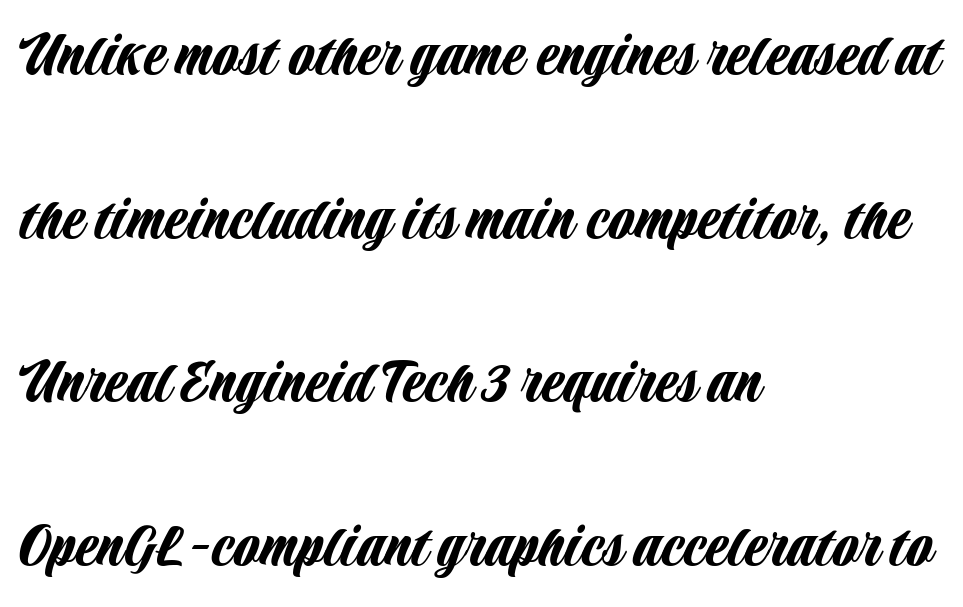
Summary of vertical rhythm: relaxed, with wide interline spacing. Every row of glyphs begins at an identical x-position on the left. The face used here is rendered with its standard letterfit. Type style note: lacks serifs.
